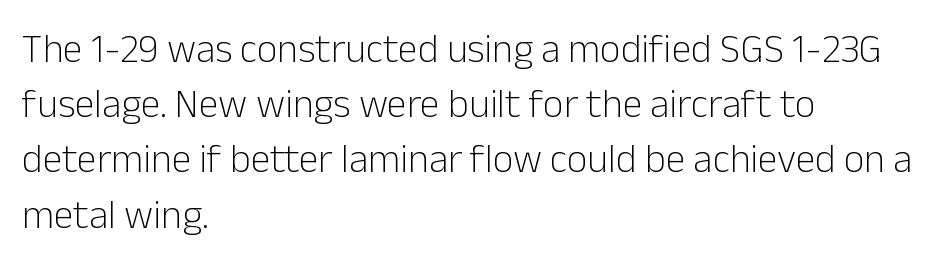
Are there feet on the stems? There aren't — it's a sans. Standard letterfit; no display-style spreading of the glyphs. In terms of leading, this rendering sits right in the middle. Ascenders rise straight up at ninety degrees.
